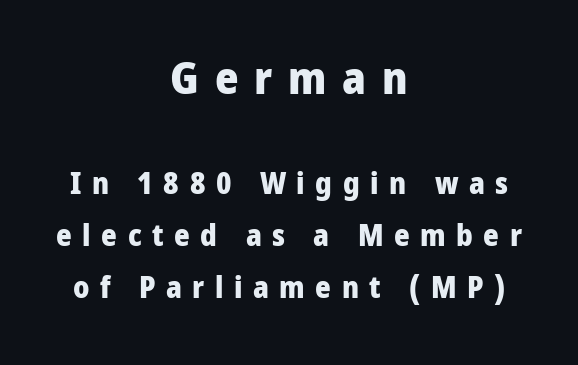
Q: Is the text bold? A: Yes.
Q: Is the text italic (slanted)? A: No, it is upright.
Q: Is the typeface a serif or a sans-serif typeface? A: Sans-serif.
Q: Is the text underlined? A: No.
Q: How is the paragraph aligned? A: Centered.
Q: Is the spacing between letters normal or unusually wide? A: Unusually wide.
Q: Which block of text is set in a larger size, the first (top) or the second (bottom)? A: The first (top) one.
Q: Width (condensed, normal, or wide)? A: Normal.
Q: Stroke contrast? A: Low.
Q: x-height? A: Medium.
Q: Monospaced? A: No.
